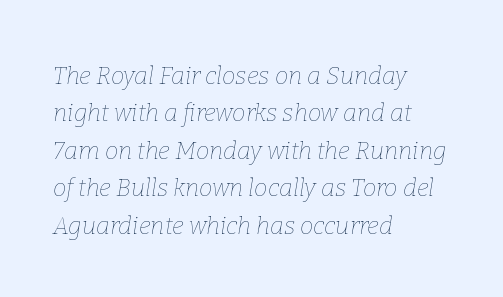
Rule under the text: the space is simply empty. This sample uses an oblique cut, with every glyph tilted off the vertical. Summary of vertical rhythm: regular, with standard interline spacing. Nothing heavy about these letters — not bold at all. A typesetter would call this zero additional tracking. Leftover space on each line is placed entirely after the last word.
